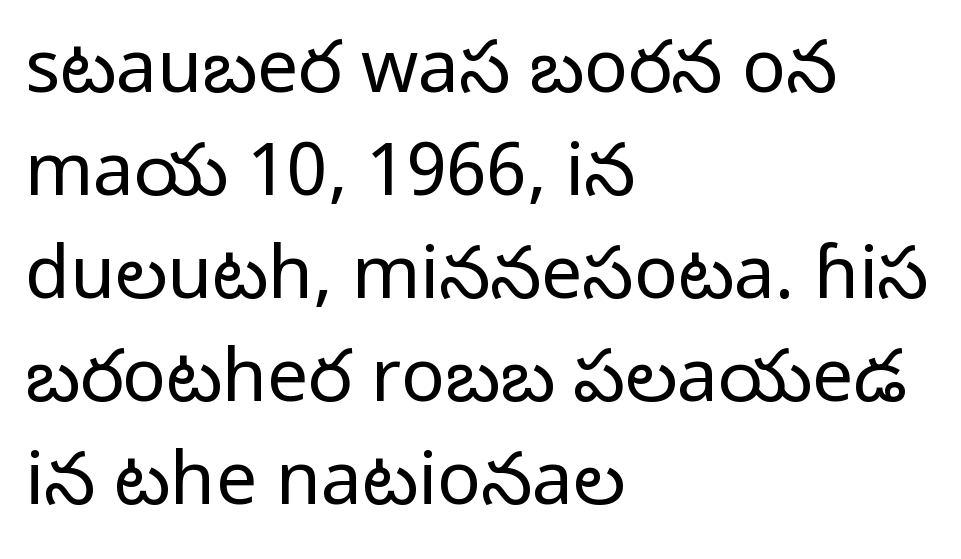
{"serif": "no", "italic": "no", "bold": "no", "weight": "regular", "width": "normal", "stroke_contrast": "low", "x_height": "medium", "monospaced": "no", "underline": "no", "align": "left", "line_spacing": "normal", "line_spacing_ratio": 1.41, "letter_spacing": "normal", "letter_spacing_em": 0.0, "glyph_px": 73}
